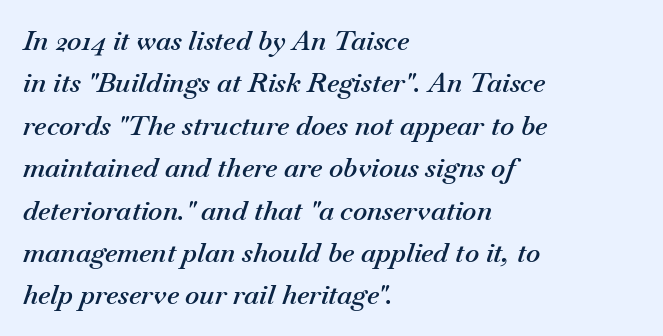
Q: Is the text bold? A: Semi-bold.
Q: Is the text italic (slanted)? A: Yes, it leans right by about 18 degrees.
Q: Is the text underlined? A: No.
Q: How is the paragraph aligned? A: Left-aligned.
Q: Is the spacing between letters normal or unusually wide? A: Normal.
Q: Is the spacing between lines tight, normal or loose? A: Normal.
